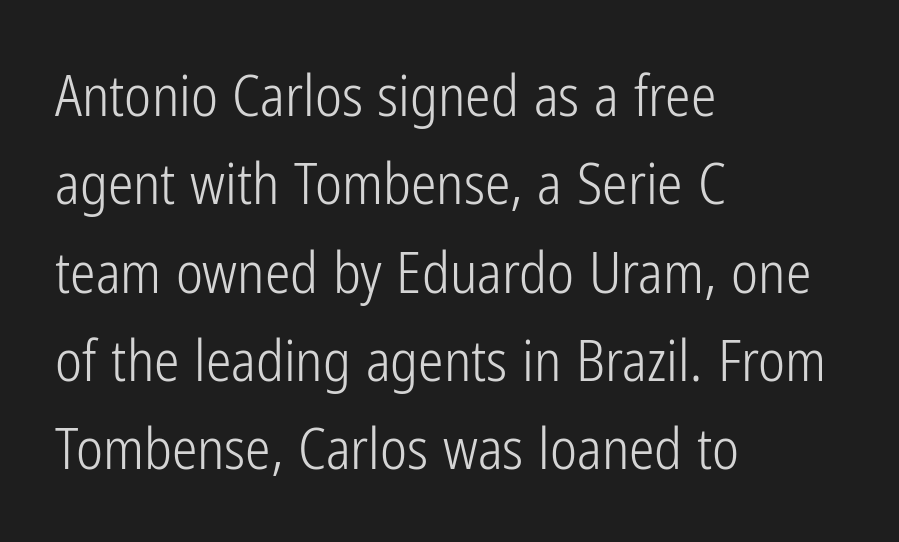
The image shows 57 px light, condensed sans-serif type, upright; set left-aligned, normal line spacing (1.55x), normal letter spacing, not underlined; low stroke contrast and a medium x-height.
